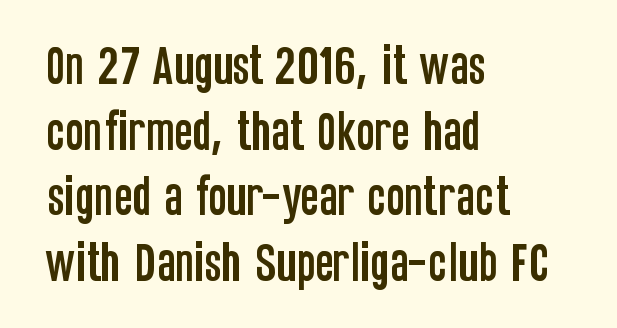
Q: Is the text italic (slanted)? A: No, it is upright.
Q: Is the typeface a serif or a sans-serif typeface? A: Sans-serif.
Q: Is the text underlined? A: No.
Q: How is the paragraph aligned? A: Left-aligned.
Q: Is the spacing between letters normal or unusually wide? A: Normal.
Q: Is the spacing between lines tight, normal or loose? A: Normal.
Q: Width (condensed, normal, or wide)? A: Condensed.
Q: Stroke contrast? A: Low.
Q: x-height? A: Large.
Q: Monospaced? A: No.
